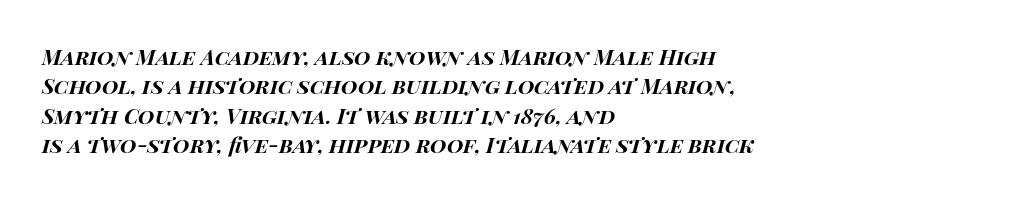
The image shows 21 px bold type, italic (leaning right); set left-aligned, normal line spacing (1.4x), normal letter spacing, not underlined.
